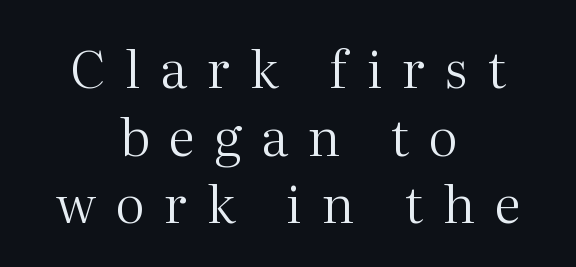
The block of text has a typical density, with ordinary space between rows. Decoration check: the copy has no underline. Varying glyph widths throughout — classic text-font behaviour. Posture: vertical.
